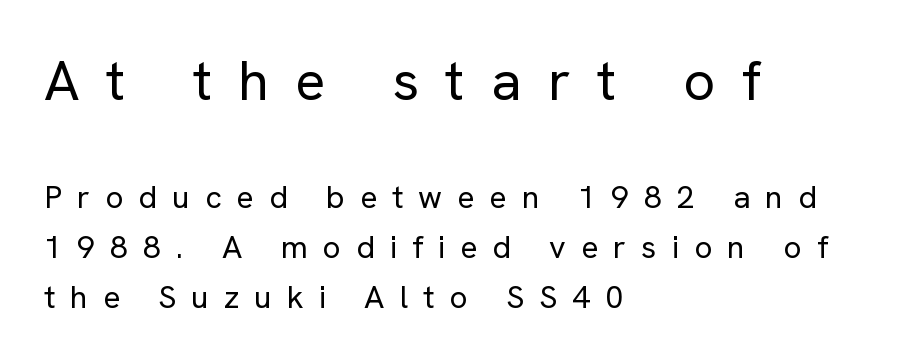
Q: Is the text bold? A: No.
Q: Is the text italic (slanted)? A: No, it is upright.
Q: Is the typeface a serif or a sans-serif typeface? A: Sans-serif.
Q: Is the text underlined? A: No.
Q: How is the paragraph aligned? A: Left-aligned.
Q: Is the spacing between letters normal or unusually wide? A: Unusually wide.
Q: Is the spacing between lines tight, normal or loose? A: Normal.
Q: Which block of text is set in a larger size, the first (top) or the second (bottom)? A: The first (top) one.
Q: Width (condensed, normal, or wide)? A: Normal.
Q: Stroke contrast? A: Low.
Q: x-height? A: Medium.
Q: Monospaced? A: No.
